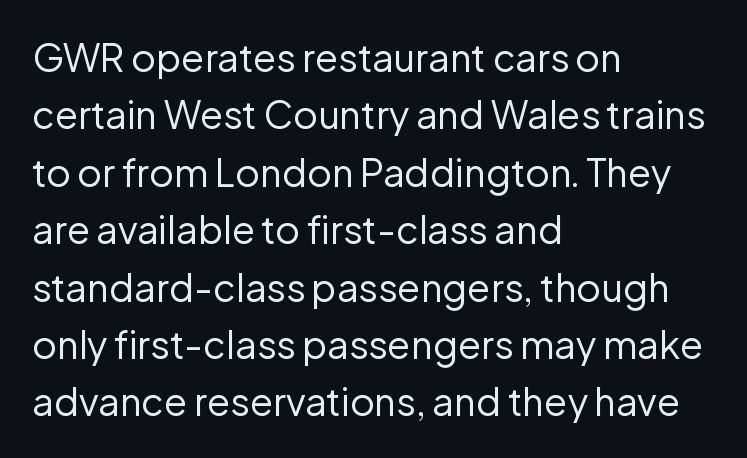
{"serif": "no", "italic": "no", "bold": "no", "weight": "regular", "width": "normal", "stroke_contrast": "low", "x_height": "medium", "monospaced": "no", "underline": "no", "align": "left", "line_spacing": "normal", "line_spacing_ratio": 1.51, "letter_spacing": "normal", "letter_spacing_em": 0.0, "glyph_px": 38}
